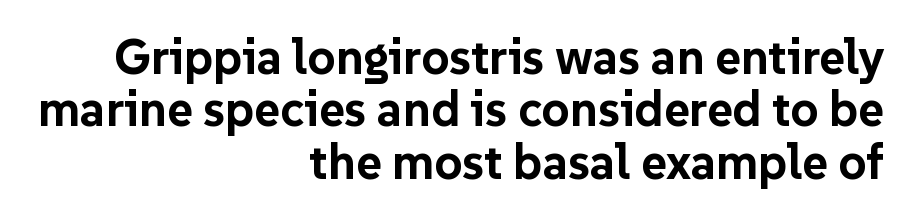
{"serif": "no", "italic": "no", "bold": "yes", "weight": "bold", "width": "normal", "stroke_contrast": "low", "x_height": "medium", "monospaced": "no", "underline": "no", "align": "right", "line_spacing": "tight", "line_spacing_ratio": 1.07, "letter_spacing": "normal", "letter_spacing_em": 0.0, "glyph_px": 49}
